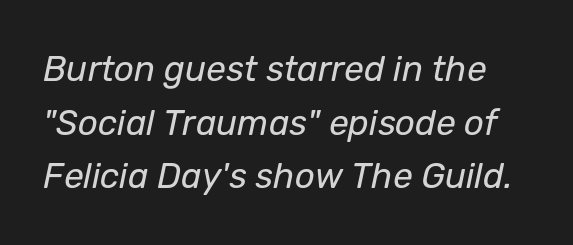
The image shows 35 px regular-weight type, italic (leaning right); set normal line spacing (1.53x), normal letter spacing, not underlined; low stroke contrast and a medium x-height.
